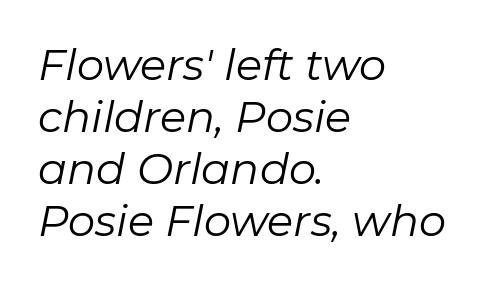
The image shows 43 px regular-weight type, italic (leaning right); set left-aligned, line spacing 1.21x, normal letter spacing, not underlined; low stroke contrast and a medium x-height.
